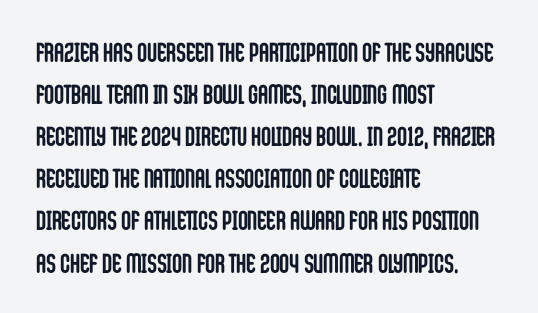
{"italic": "no", "bold": "yes", "underline": "no", "align": "left", "line_spacing": "normal", "line_spacing_ratio": 1.56, "letter_spacing": "normal", "letter_spacing_em": 0.0, "glyph_px": 27}
